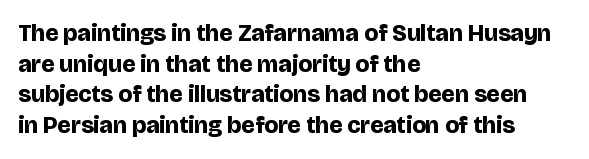
Summary of weight: heavy, a full bold. Tracking value appears to be zero — textbook default spacing. No italicization has been applied; the sample stays upright. The words here are not underlined. A normal amount of white space separates one row of letters from the next.
